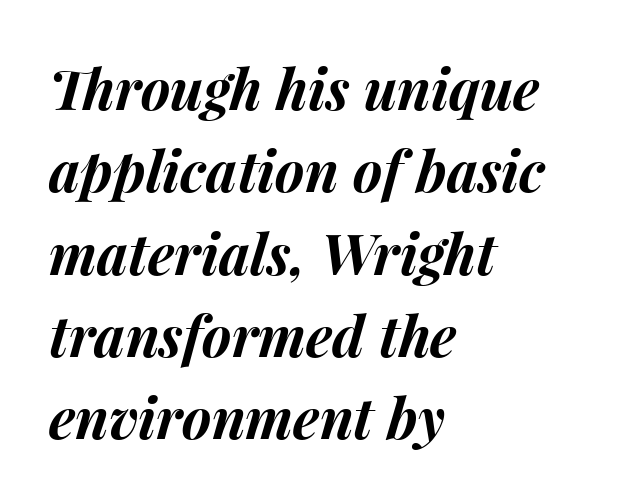
Q: Is the text bold? A: Yes.
Q: Is the text italic (slanted)? A: Yes, it leans right by about 15 degrees.
Q: Is the text underlined? A: No.
Q: How is the paragraph aligned? A: Left-aligned.
Q: Is the spacing between letters normal or unusually wide? A: Normal.
Q: Is the spacing between lines tight, normal or loose? A: Normal.
Q: Width (condensed, normal, or wide)? A: Normal.
Q: Stroke contrast? A: Medium.
Q: x-height? A: Medium.
Q: Monospaced? A: No.
